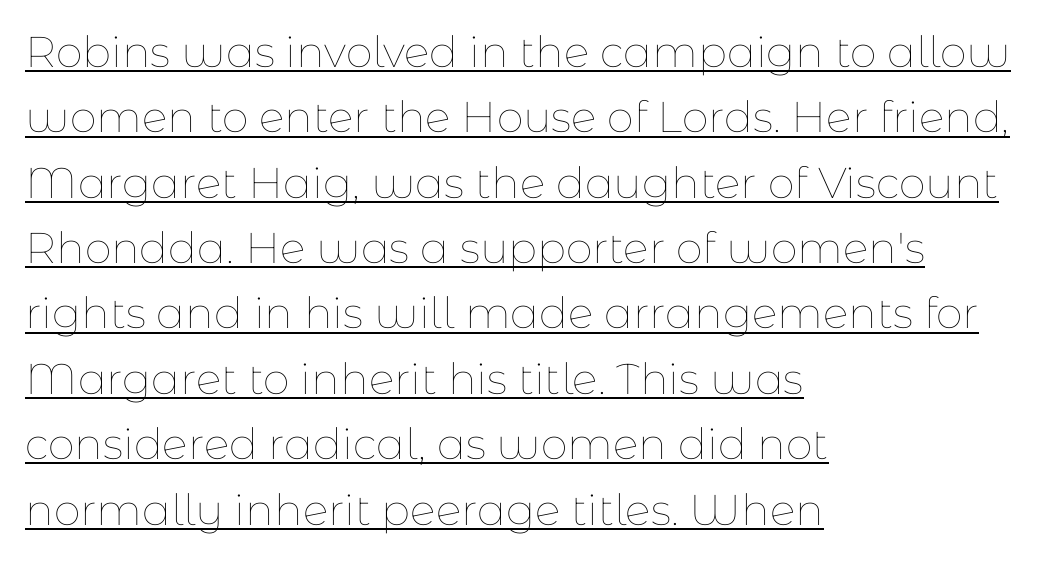
Q: Is the text bold? A: No.
Q: Is the text italic (slanted)? A: No, it is upright.
Q: Is the text underlined? A: Yes.
Q: How is the paragraph aligned? A: Left-aligned.
Q: Is the spacing between letters normal or unusually wide? A: Normal.
Q: Is the spacing between lines tight, normal or loose? A: Normal.
Q: Width (condensed, normal, or wide)? A: Normal.
Q: Stroke contrast? A: Low.
Q: x-height? A: Medium.
Q: Monospaced? A: No.
